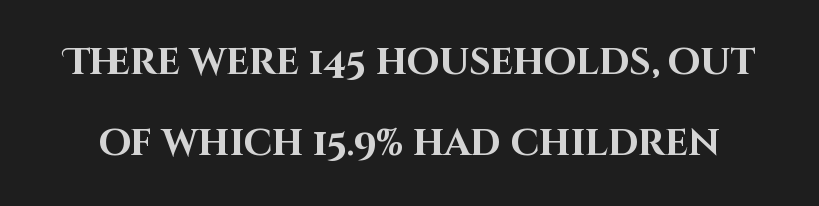
The image shows 37 px bold sans-serif type, upright; set loose line spacing (2.18x), normal letter spacing, not underlined; high stroke contrast and a large x-height.
